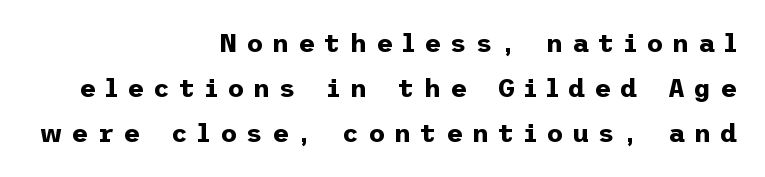
The image shows 26 px bold type, upright; set right-aligned, line spacing 1.74x, unusually wide letter spacing (+0.35 em), not underlined.
